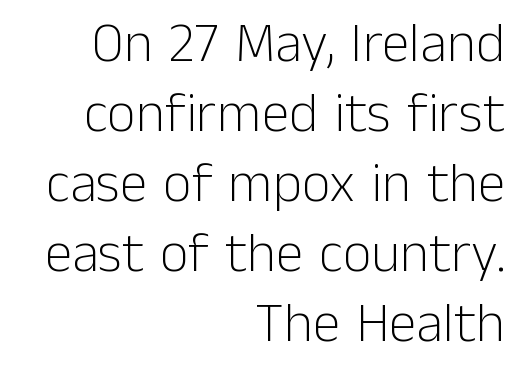
Words appear dense and cohesive because spacing is normal. Tall strokes in this sample are plumb rather than angled. A flush-right, rag-left setting is used for this passage. These lines are composed in type without serifs. A quiet, ordinary-to-light weight characterises the typeface. Letters rest on an invisible, unmarked baseline.
